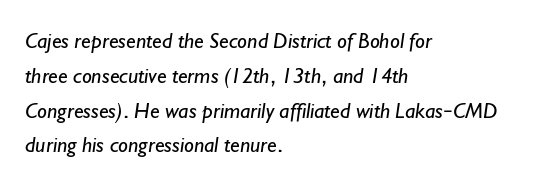
The image shows 22 px text type; set left-aligned, normal line spacing (1.58x), normal letter spacing, not underlined.
